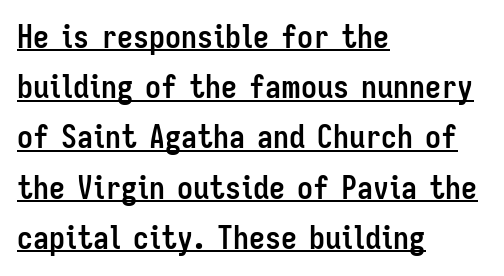
Inter-character spacing is left at the font's built-in metrics. Note: no serifs on the glyphs. Posture: vertical. Proportional: the letters do not fall into vertical columns. Beneath each row of characters lies a ruled line.
